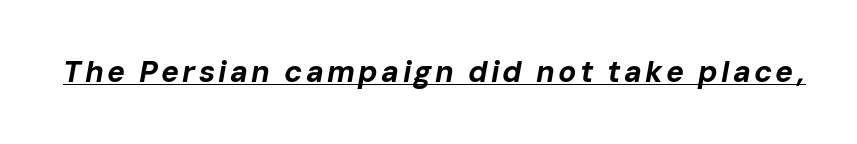
{"italic": "yes", "lean": "right", "slant_degrees": 10, "bold": "yes", "weight": "bold", "width": "normal", "stroke_contrast": "low", "x_height": "medium", "monospaced": "no", "underline": "yes", "glyph_px": 30}
